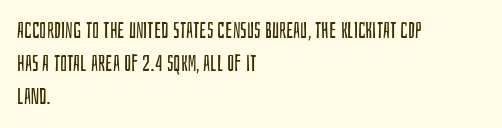
Does extra space separate the letters? No, they use regular spacing. The rendering anchors every line to the left-hand side. The axis of the letterforms is exactly vertical. These lines sit exactly where default settings would place them. Ink coverage per letter is moderate at most. Bare-footed words on every line.
